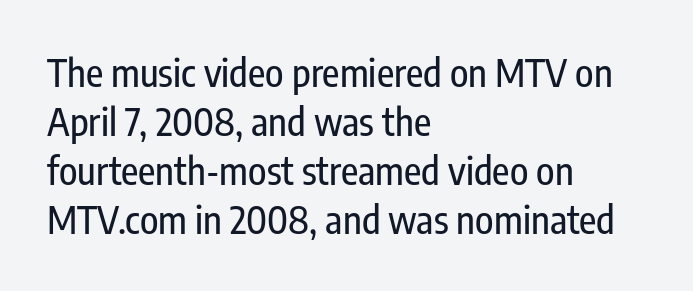
{"serif": "no", "italic": "no", "width": "condensed", "stroke_contrast": "low", "x_height": "medium", "monospaced": "no", "underline": "no", "align": "left", "line_spacing": "normal", "line_spacing_ratio": 1.29, "letter_spacing": "normal", "letter_spacing_em": 0.0, "glyph_px": 38}
